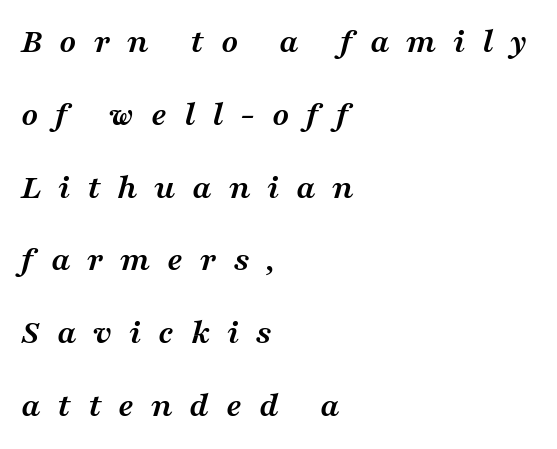
{"serif": "yes", "italic": "yes", "lean": "right", "slant_degrees": 16, "bold": "yes", "weight": "semibold", "width": "wide", "stroke_contrast": "medium", "x_height": "medium", "monospaced": "no", "underline": "no", "align": "left", "line_spacing": "loose", "line_spacing_ratio": 2.08, "letter_spacing": "wide", "letter_spacing_em": 0.48, "glyph_px": 35}
